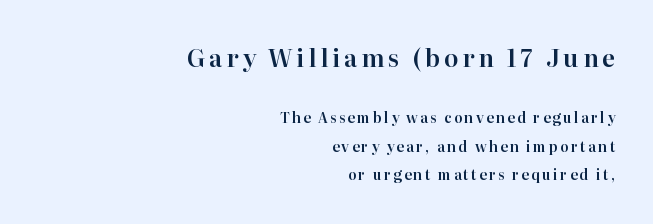
Nope, not italic — everything's standing straight. Summary of vertical rhythm: relaxed, with wide interline spacing. Honestly, there is no underline to notice here at all. One-word summary of the alignment: right.
